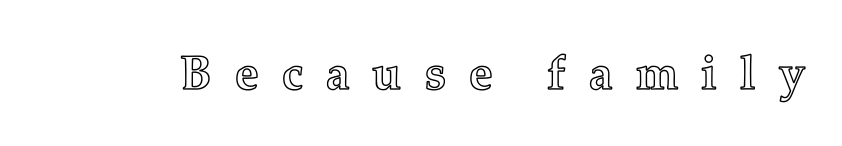
{"italic": "no", "width": "normal", "x_height": "medium", "monospaced": "no", "underline": "no", "letter_spacing": "wide", "letter_spacing_em": 0.46, "glyph_px": 48}
